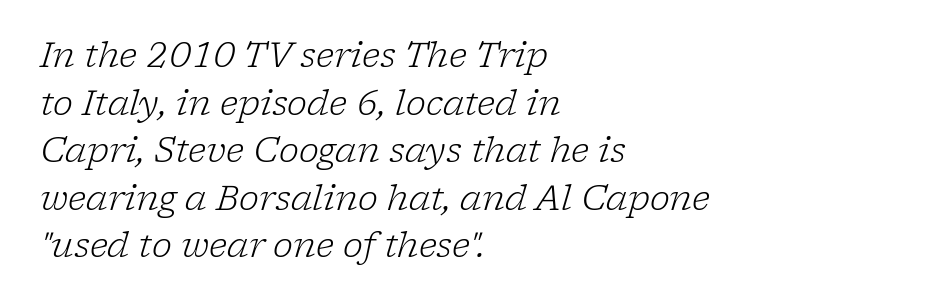
The image shows 34 px light serif type, italic (leaning right); set left-aligned, normal line spacing (1.4x), normal letter spacing, not underlined; low stroke contrast and a medium x-height.
